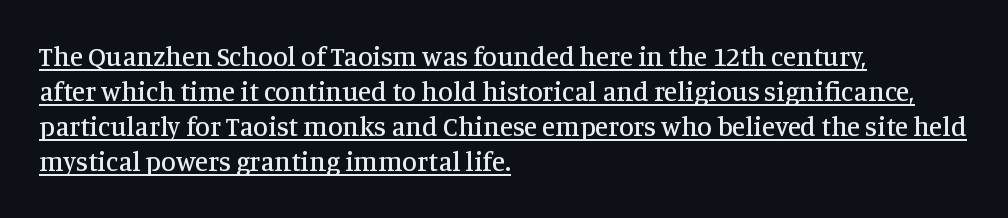
{"italic": "no", "underline": "yes", "align": "left", "line_spacing": "normal", "line_spacing_ratio": 1.3, "letter_spacing": "normal", "letter_spacing_em": 0.0, "glyph_px": 27}
